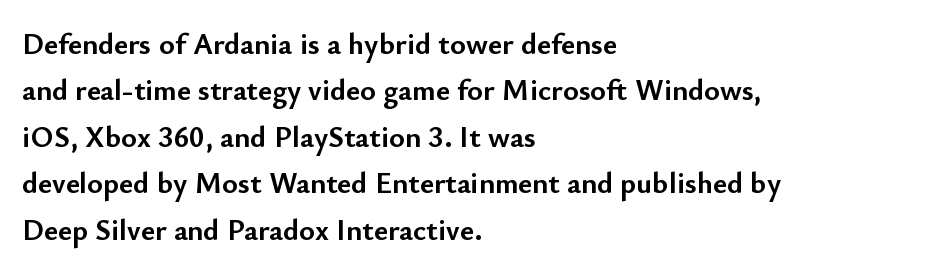
The lettering holds an erect, upright posture throughout. The passage shown is emphatically bold. The face used here is rendered with its standard letterfit. A classic flush-left, rag-right setting is used for this passage. Spacing verdict: proportional, widths tailored to each character.
